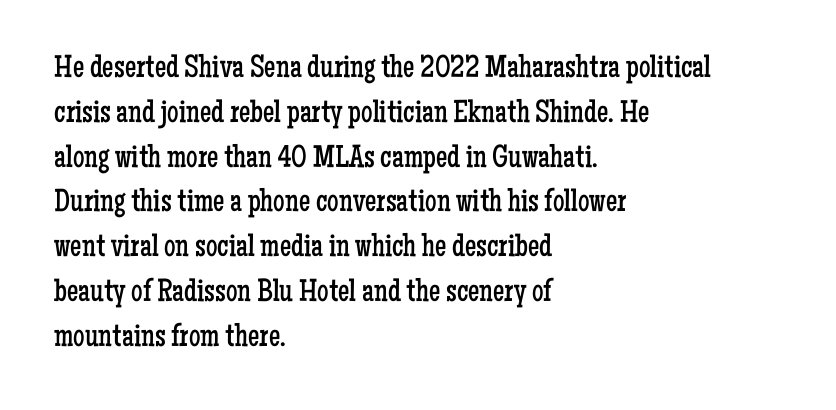
The image shows 32 px regular-weight, condensed serif type, upright; set left-aligned, normal line spacing (1.4x), normal letter spacing, not underlined; low stroke contrast and a medium x-height.
